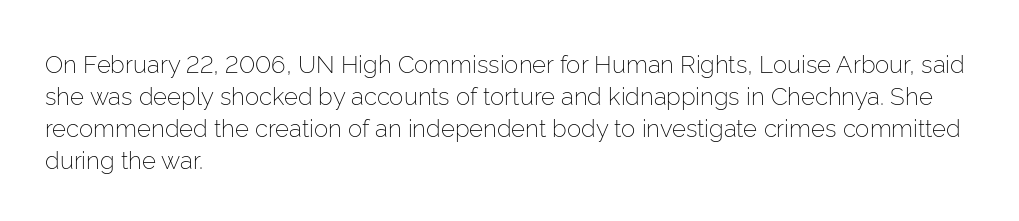
The strip under each line holds only bare page. You could call the tracking neutral — neither tight nor loose. Where is the straight margin? On the left. Upright lettering throughout. The weight tops out at a normal text grade.
